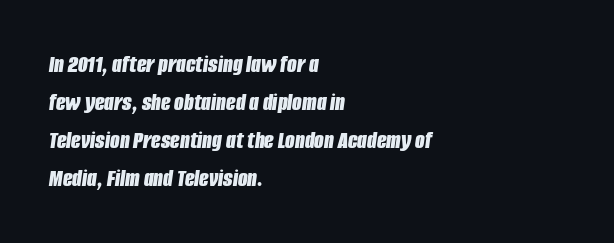
The image shows 25 px bold type, italic (leaning right); set left-aligned, normal line spacing (1.52x), normal letter spacing, not underlined.
